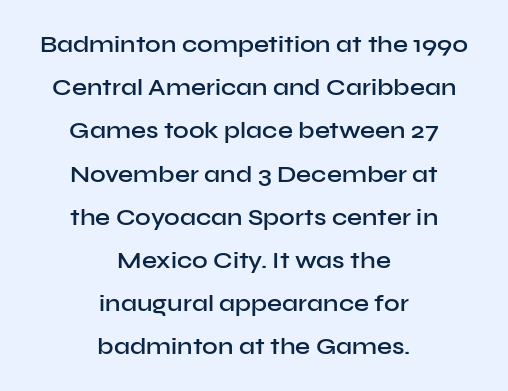
{"italic": "no", "bold": "semi", "underline": "no", "align": "center", "line_spacing_ratio": 1.8, "letter_spacing": "normal", "letter_spacing_em": 0.0, "glyph_px": 24}
